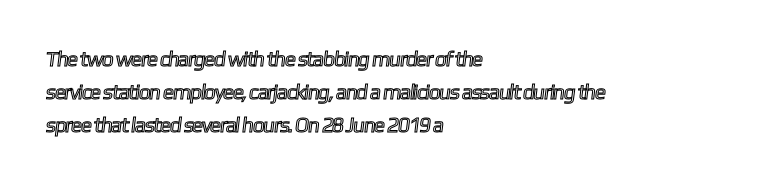
Characters follow at the spacing the type designer built in. Is the block centered? No — it sits flush against the left margin. No word sits above an underline. A typesetter would call this leading conventional body-copy spacing.
